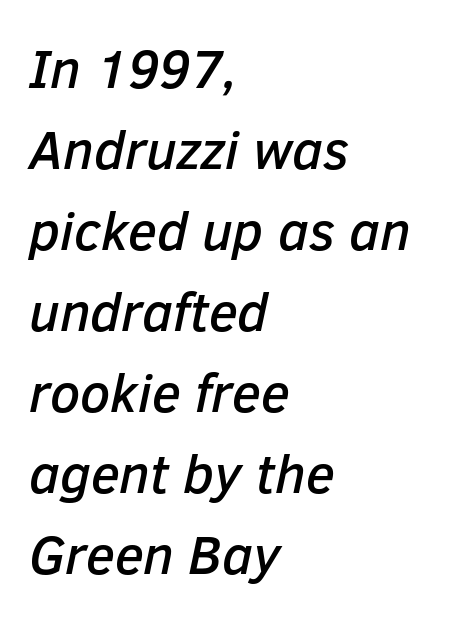
{"italic": "yes", "lean": "right", "slant_degrees": 12, "width": "normal", "stroke_contrast": "low", "x_height": "medium", "monospaced": "no", "underline": "no", "align": "left", "line_spacing": "normal", "line_spacing_ratio": 1.5, "letter_spacing": "normal", "letter_spacing_em": 0.0, "glyph_px": 54}
